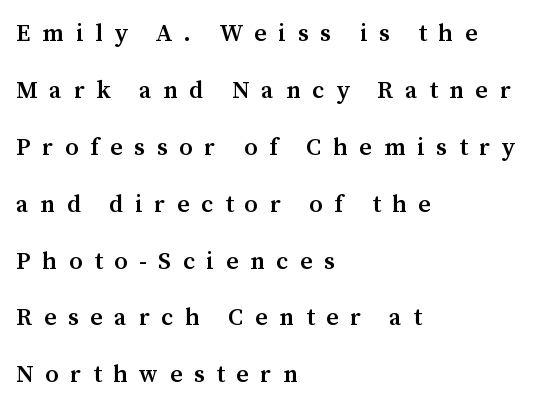
Q: Is the text bold? A: Semi-bold.
Q: Is the text italic (slanted)? A: No, it is upright.
Q: Is the text underlined? A: No.
Q: How is the paragraph aligned? A: Left-aligned.
Q: Is the spacing between letters normal or unusually wide? A: Unusually wide.
Q: Is the spacing between lines tight, normal or loose? A: Loose.
